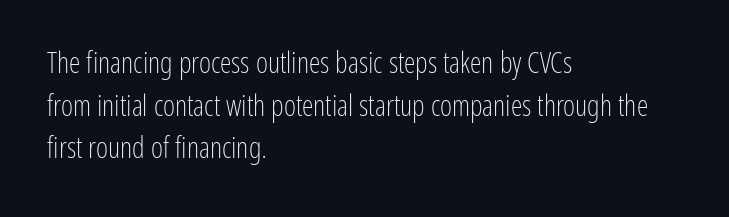
{"serif": "no", "italic": "no", "bold": "no", "weight": "light", "width": "condensed", "stroke_contrast": "low", "x_height": "medium", "monospaced": "no", "underline": "no", "align": "left", "line_spacing": "normal", "line_spacing_ratio": 1.47, "letter_spacing": "normal", "letter_spacing_em": 0.0, "glyph_px": 29}
